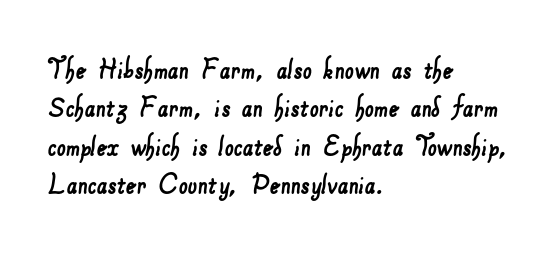
Q: Is the typeface a serif or a sans-serif typeface? A: Sans-serif.
Q: Is the text underlined? A: No.
Q: How is the paragraph aligned? A: Left-aligned.
Q: Is the spacing between letters normal or unusually wide? A: Normal.
Q: Width (condensed, normal, or wide)? A: Normal.
Q: Stroke contrast? A: Low.
Q: x-height? A: Small.
Q: Monospaced? A: No.
